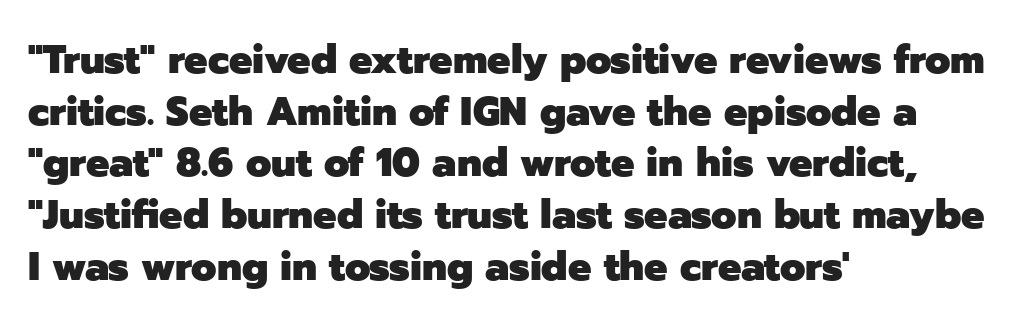
Q: Is the text bold? A: Yes.
Q: Is the text italic (slanted)? A: No, it is upright.
Q: Is the typeface a serif or a sans-serif typeface? A: Sans-serif.
Q: Is the text underlined? A: No.
Q: How is the paragraph aligned? A: Left-aligned.
Q: Is the spacing between letters normal or unusually wide? A: Normal.
Q: Is the spacing between lines tight, normal or loose? A: Normal.
Q: Width (condensed, normal, or wide)? A: Normal.
Q: Stroke contrast? A: Low.
Q: x-height? A: Medium.
Q: Monospaced? A: No.
